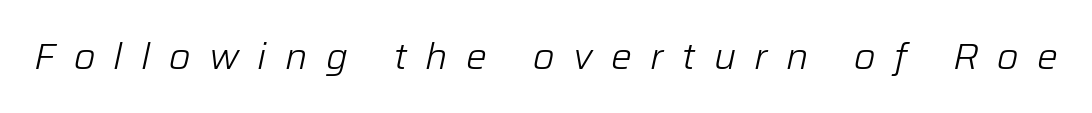
{"italic": "yes", "lean": "right", "slant_degrees": 12, "bold": "no", "weight": "light", "width": "normal", "stroke_contrast": "low", "x_height": "medium", "monospaced": "no", "underline": "no", "letter_spacing": "wide", "letter_spacing_em": 0.5, "glyph_px": 37}
